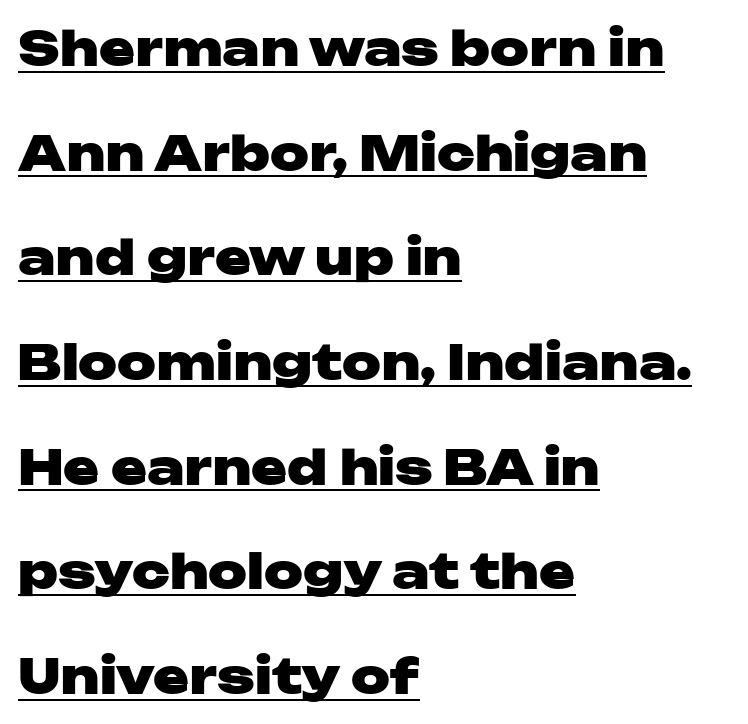
{"serif": "no", "italic": "no", "bold": "yes", "weight": "heavy", "width": "wide", "stroke_contrast": "low", "x_height": "medium", "monospaced": "no", "underline": "yes", "align": "left", "line_spacing": "loose", "line_spacing_ratio": 2.18, "letter_spacing": "normal", "letter_spacing_em": 0.0, "glyph_px": 48}
